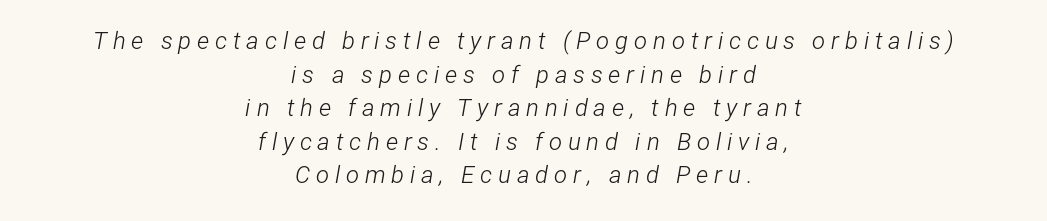
The image shows 24 px text type, italic (leaning right); set centered, normal line spacing (1.4x), unusually wide letter spacing (+0.24 em), not underlined.
